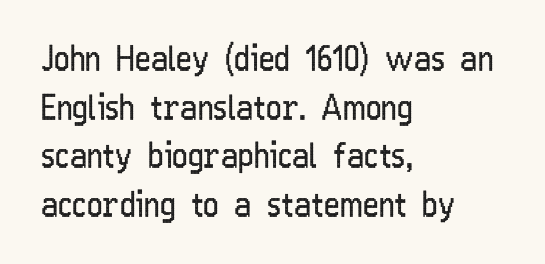
{"serif": "no", "italic": "no", "bold": "no", "weight": "regular", "width": "condensed", "stroke_contrast": "low", "x_height": "medium", "monospaced": "no", "underline": "no", "align": "left", "line_spacing": "normal", "line_spacing_ratio": 1.43, "letter_spacing": "normal", "letter_spacing_em": 0.0, "glyph_px": 34}
